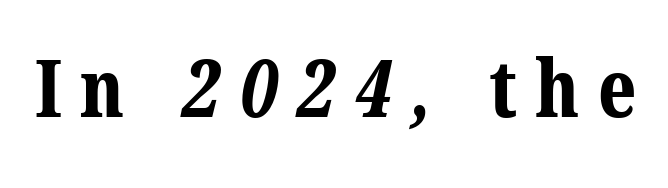
Q: Is the text bold? A: Yes.
Q: Is the typeface a serif or a sans-serif typeface? A: Serif.
Q: Is the text underlined? A: No.
Q: Is the spacing between letters normal or unusually wide? A: Unusually wide.
Q: Width (condensed, normal, or wide)? A: Normal.
Q: Stroke contrast? A: Medium.
Q: x-height? A: Medium.
Q: Monospaced? A: No.
